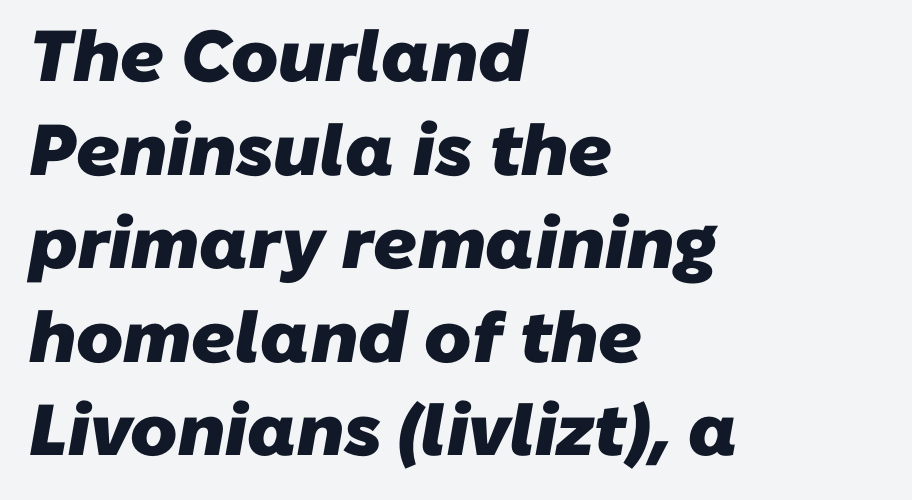
The image shows 72 px heavy sans-serif type; set left-aligned, normal line spacing (1.3x), normal letter spacing, not underlined; low stroke contrast and a medium x-height.
